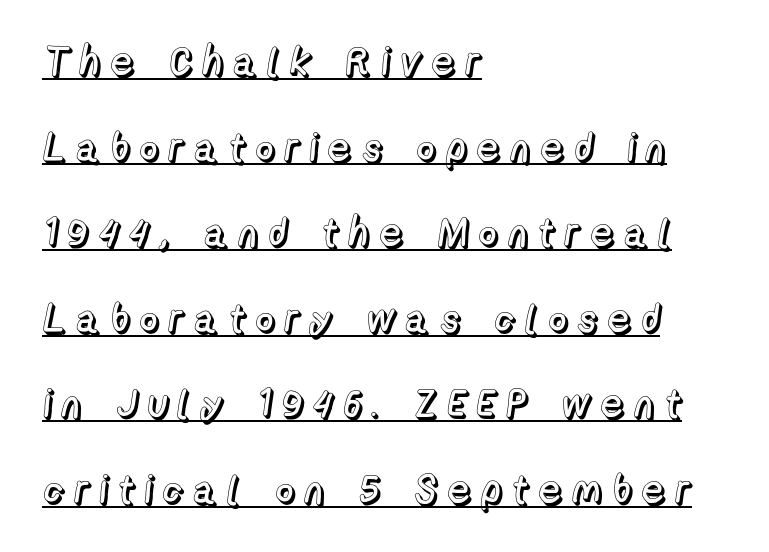
Quick note: interline space is abundant. The letters are spread apart with noticeably loose tracking. Compared with a centered layout, this one pins lines to the left instead.
